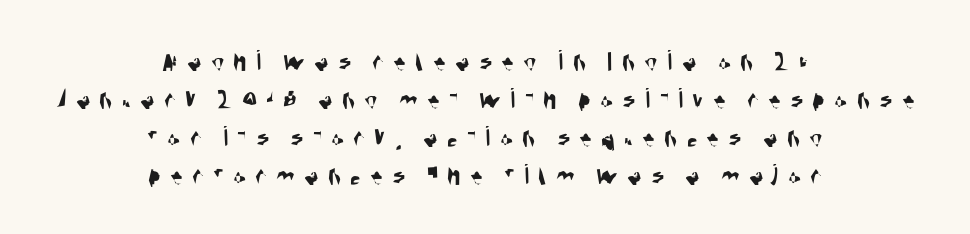
Q: Is the typeface a serif or a sans-serif typeface? A: Sans-serif.
Q: Is the text underlined? A: No.
Q: How is the paragraph aligned? A: Centered.
Q: Is the spacing between letters normal or unusually wide? A: Unusually wide.
Q: Is the spacing between lines tight, normal or loose? A: Normal.
Q: Width (condensed, normal, or wide)? A: Condensed.
Q: Stroke contrast? A: Medium.
Q: x-height? A: Large.
Q: Monospaced? A: No.
